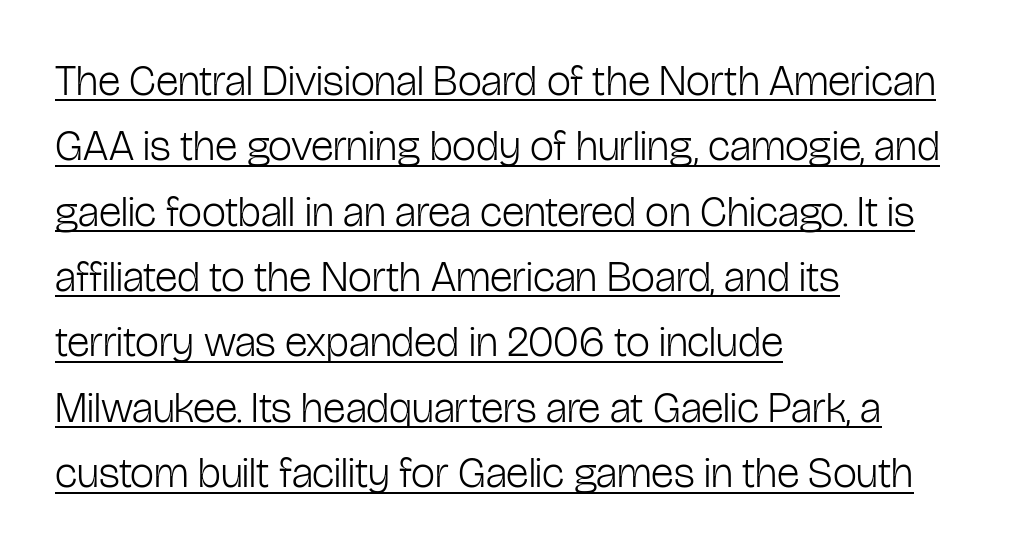
You could not count columns in this text — the font is proportionally spaced. The string is rendered with underlining switched on. Look at the tracking — it's just the regular setting, nothing added. If you drew a line through each stem, it would be perfectly vertical. Note: no serifs on the glyphs. Stems here are at most as thick as an everyday book face.
